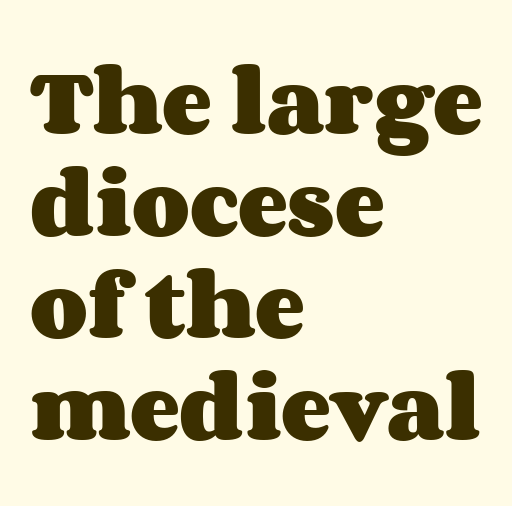
{"italic": "no", "bold": "yes", "weight": "heavy", "width": "wide", "stroke_contrast": "medium", "x_height": "large", "monospaced": "no", "underline": "no", "align": "left", "line_spacing": "normal", "line_spacing_ratio": 1.36, "letter_spacing": "normal", "letter_spacing_em": 0.0, "glyph_px": 75}
